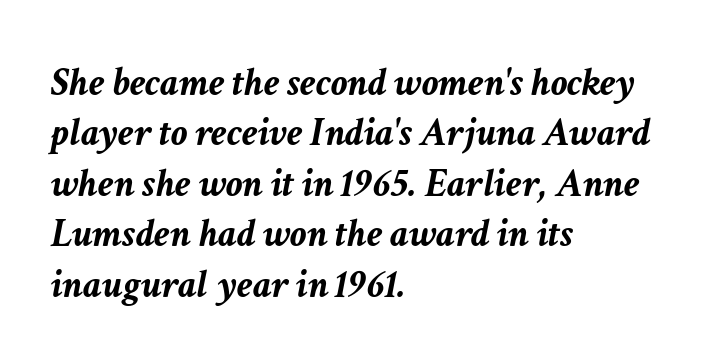
The image shows 41 px semibold type, italic (leaning right); set left-aligned, line spacing 1.23x, normal letter spacing, not underlined; low stroke contrast and a medium x-height.
